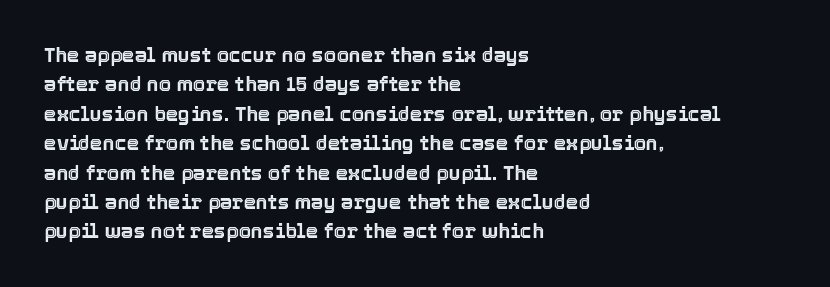
Q: Is the text italic (slanted)? A: No, it is upright.
Q: Is the text underlined? A: No.
Q: How is the paragraph aligned? A: Left-aligned.
Q: Is the spacing between letters normal or unusually wide? A: Normal.
Q: Is the spacing between lines tight, normal or loose? A: Normal.
